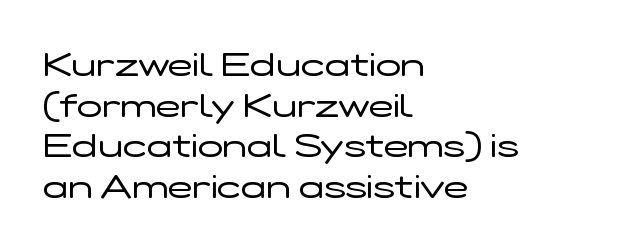
{"serif": "no", "italic": "no", "bold": "no", "weight": "regular", "width": "wide", "stroke_contrast": "low", "x_height": "medium", "monospaced": "no", "underline": "no", "align": "left", "line_spacing_ratio": 1.23, "letter_spacing": "normal", "letter_spacing_em": 0.0, "glyph_px": 33}
